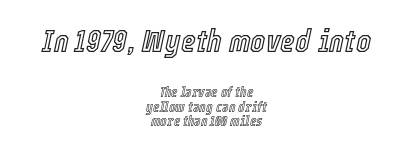
{"italic": "yes", "lean": "right", "slant_degrees": 12, "width": "condensed", "x_height": "medium", "monospaced": "no", "underline": "no", "align": "center", "line_spacing": "tight", "line_spacing_ratio": 1.02, "letter_spacing": "normal", "letter_spacing_em": 0.0, "larger_block": "first", "size_ratio": 2.29, "glyph_px": 32}
